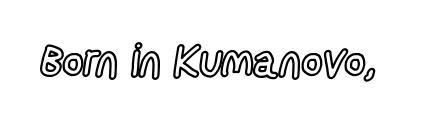
Q: Is the text italic (slanted)? A: Yes.
Q: Is the text underlined? A: No.
Q: Is the spacing between letters normal or unusually wide? A: Normal.
Q: Width (condensed, normal, or wide)? A: Condensed.
Q: x-height? A: Medium.
Q: Monospaced? A: No.
